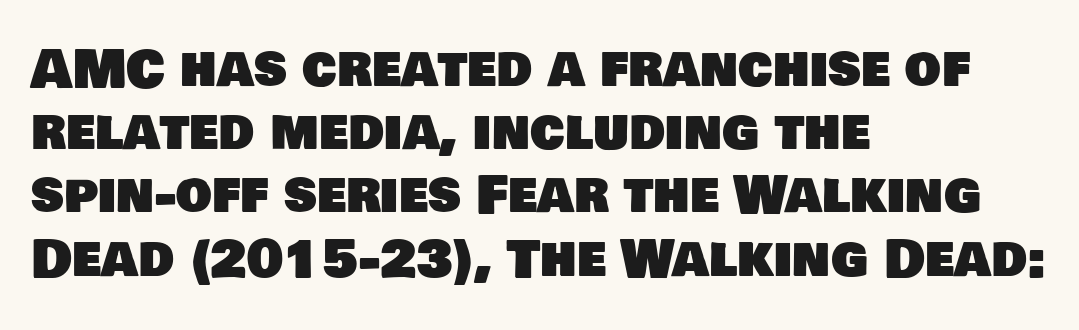
Q: Is the typeface a serif or a sans-serif typeface? A: Sans-serif.
Q: Is the text underlined? A: No.
Q: How is the paragraph aligned? A: Left-aligned.
Q: Is the spacing between letters normal or unusually wide? A: Normal.
Q: Width (condensed, normal, or wide)? A: Normal.
Q: Stroke contrast? A: Low.
Q: x-height? A: Large.
Q: Monospaced? A: No.
